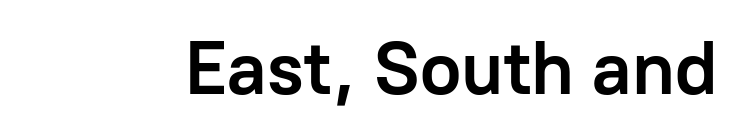
{"serif": "no", "italic": "no", "bold": "yes", "weight": "semibold", "width": "normal", "stroke_contrast": "low", "x_height": "medium", "monospaced": "no", "underline": "no", "letter_spacing": "normal", "letter_spacing_em": 0.0, "glyph_px": 75}
